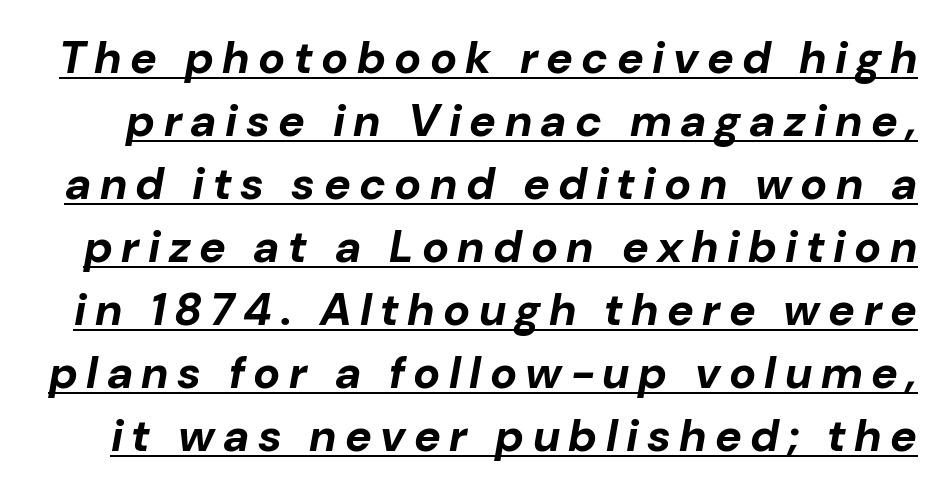
You'd pick this weight for a headline — it's a proper bold. Here the designer chose a conventional face with non-uniform glyph widths. Has an underline been added? It has. The lettering tilts uniformly, giving the passage an italic look.
